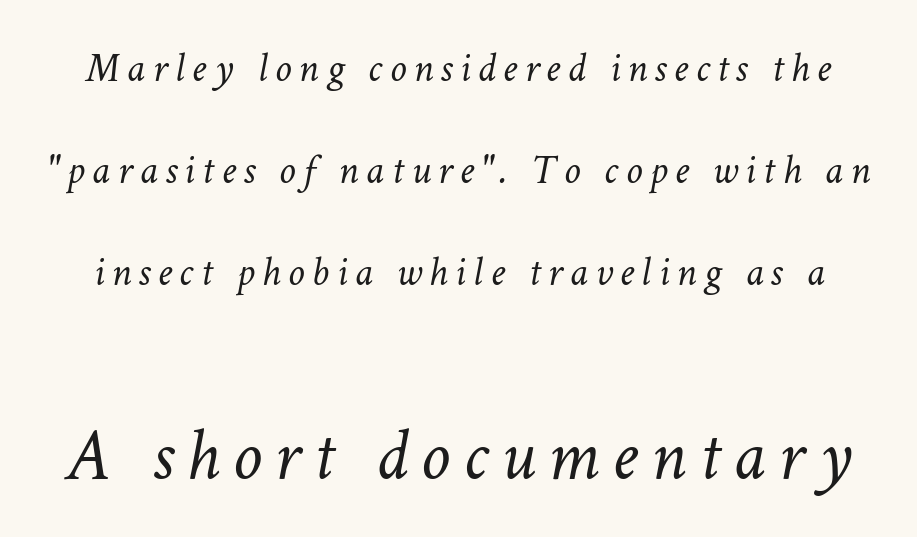
You could not count columns in this text — the font is proportionally spaced. If you drew a line through each stem, it would be angled. Type size steps up from the first block to the second. Vertically, the passage feels expansive, rows floating well apart.
